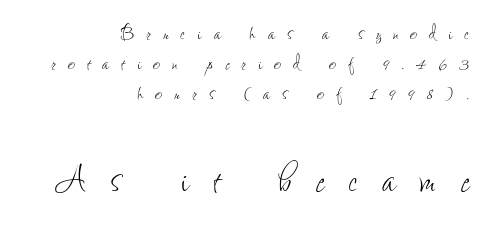
Q: Is the text bold? A: No.
Q: Is the text italic (slanted)? A: Yes.
Q: Is the text underlined? A: No.
Q: How is the paragraph aligned? A: Right-aligned.
Q: Is the spacing between letters normal or unusually wide? A: Unusually wide.
Q: Which block of text is set in a larger size, the first (top) or the second (bottom)? A: The second (bottom) one.
Q: Width (condensed, normal, or wide)? A: Condensed.
Q: Stroke contrast? A: Low.
Q: x-height? A: Small.
Q: Monospaced? A: No.
